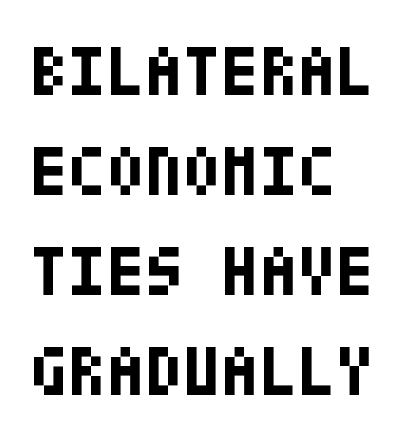
Q: Is the text bold? A: Yes.
Q: Is the text italic (slanted)? A: No, it is upright.
Q: Is the typeface a serif or a sans-serif typeface? A: Sans-serif.
Q: Is the text underlined? A: No.
Q: How is the paragraph aligned? A: Left-aligned.
Q: Is the spacing between letters normal or unusually wide? A: Normal.
Q: Is the spacing between lines tight, normal or loose? A: Normal.
Q: Width (condensed, normal, or wide)? A: Condensed.
Q: Stroke contrast? A: Low.
Q: x-height? A: Large.
